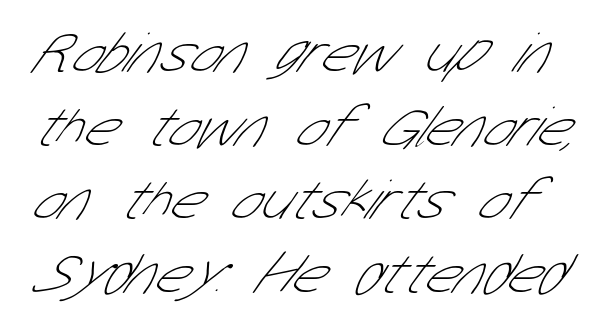
Q: Is the text bold? A: No.
Q: Is the typeface a serif or a sans-serif typeface? A: Sans-serif.
Q: Is the text underlined? A: No.
Q: How is the paragraph aligned? A: Left-aligned.
Q: Is the spacing between letters normal or unusually wide? A: Normal.
Q: Is the spacing between lines tight, normal or loose? A: Normal.
Q: Width (condensed, normal, or wide)? A: Condensed.
Q: Stroke contrast? A: Low.
Q: x-height? A: Medium.
Q: Monospaced? A: No.
